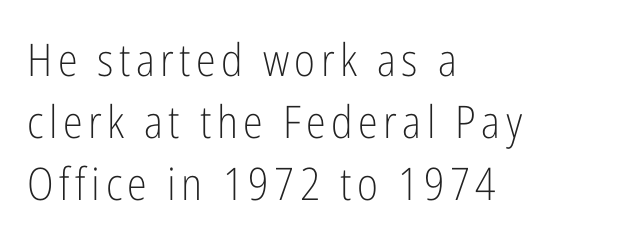
Q: Is the text bold? A: No.
Q: Is the text italic (slanted)? A: No, it is upright.
Q: Is the typeface a serif or a sans-serif typeface? A: Sans-serif.
Q: Is the text underlined? A: No.
Q: How is the paragraph aligned? A: Left-aligned.
Q: Is the spacing between lines tight, normal or loose? A: Normal.
Q: Width (condensed, normal, or wide)? A: Condensed.
Q: Stroke contrast? A: Low.
Q: x-height? A: Medium.
Q: Monospaced? A: No.
